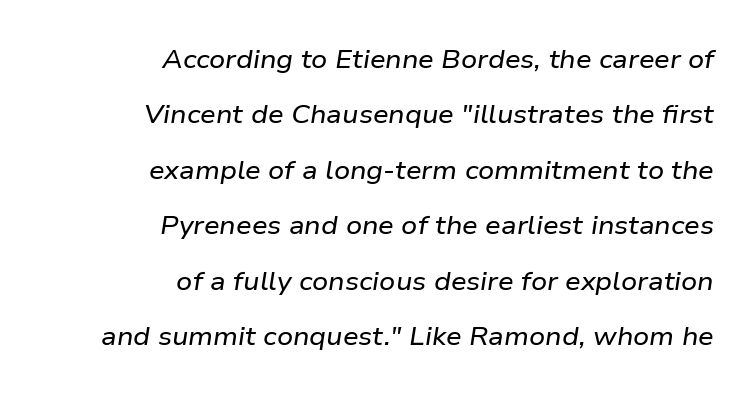
The ragged edge is on the left, which tells us the setting is flush right. The rendering keeps characters at their native spacing. Only glyphs here, with clear space below each row. Honestly, the rows look like they've been pulled way apart.
